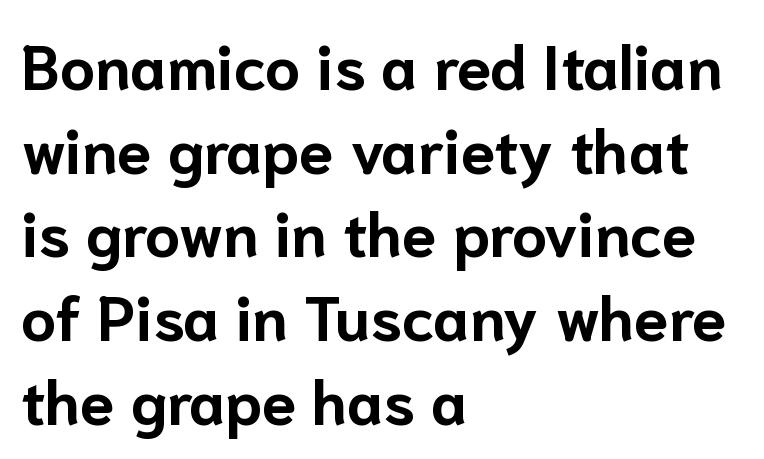
{"serif": "no", "italic": "no", "bold": "yes", "weight": "bold", "width": "normal", "stroke_contrast": "low", "x_height": "medium", "monospaced": "no", "underline": "no", "align": "left", "line_spacing": "normal", "line_spacing_ratio": 1.35, "letter_spacing": "normal", "letter_spacing_em": 0.0, "glyph_px": 62}
